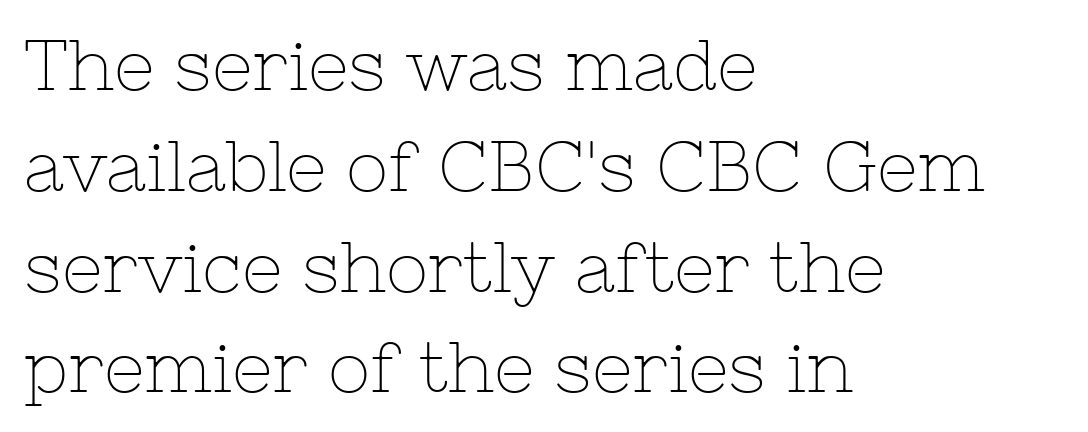
Is the stroke heavy? The answer is a plain regular-or-lighter. The font family rendered here belongs to the serif group. Leading: standard. Descender tails drop into unmarked territory. Between one letter and the next there's only the usual sliver of space.
